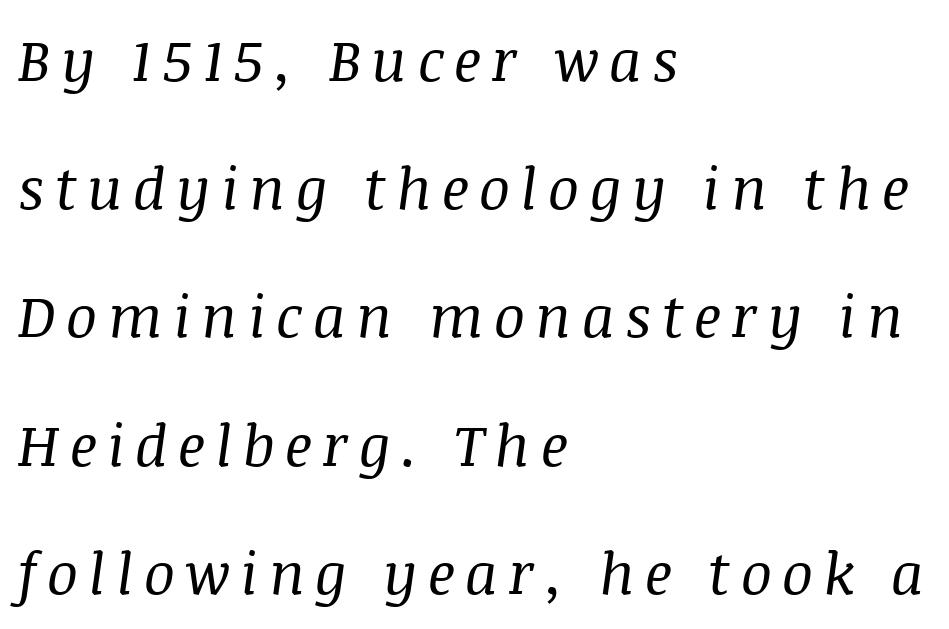
The image shows 58 px regular-weight serif type, italic (leaning right); set left-aligned, loose line spacing (2.21x), not underlined; medium stroke contrast and a large x-height.
